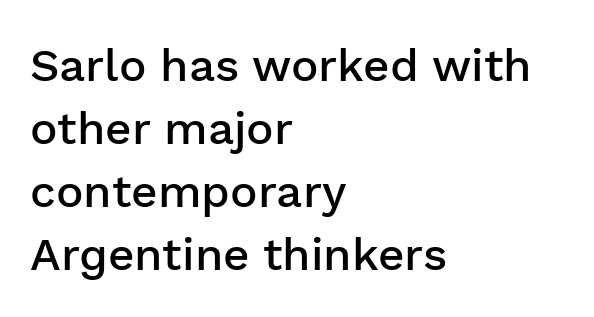
The image shows 46 px semibold sans-serif type, upright; set left-aligned, normal line spacing (1.37x), normal letter spacing, not underlined; low stroke contrast and a medium x-height.
